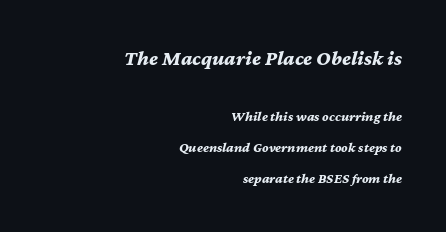
{"italic": "yes", "lean": "right", "slant_degrees": 12, "bold": "yes", "underline": "no", "align": "right", "line_spacing": "loose", "line_spacing_ratio": 2.21, "letter_spacing": "normal", "letter_spacing_em": 0.0, "larger_block": "first", "size_ratio": 1.5, "glyph_px": 21}
